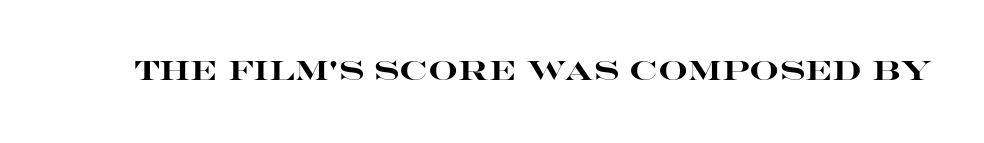
The image shows 26 px bold type, upright; set normal letter spacing, not underlined.
